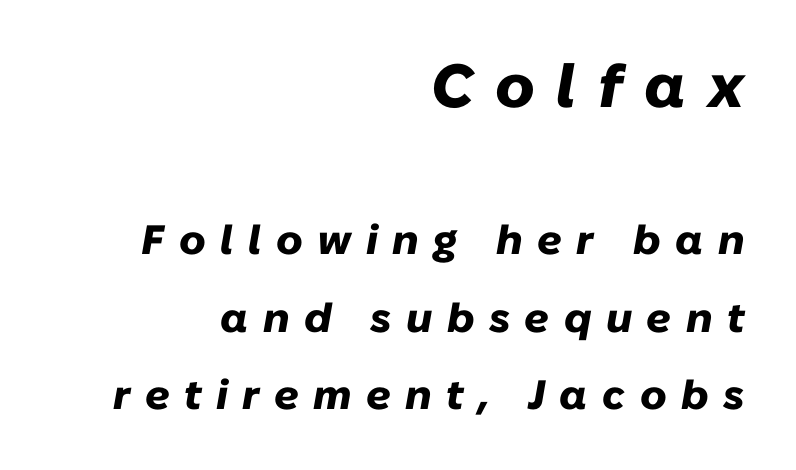
Q: Is the text bold? A: Yes.
Q: Is the text italic (slanted)? A: Yes, it leans right by about 10 degrees.
Q: Is the text underlined? A: No.
Q: How is the paragraph aligned? A: Right-aligned.
Q: Is the spacing between letters normal or unusually wide? A: Unusually wide.
Q: Is the spacing between lines tight, normal or loose? A: Loose.
Q: Which block of text is set in a larger size, the first (top) or the second (bottom)? A: The first (top) one.
Q: Width (condensed, normal, or wide)? A: Normal.
Q: Stroke contrast? A: Low.
Q: x-height? A: Medium.
Q: Monospaced? A: No.
